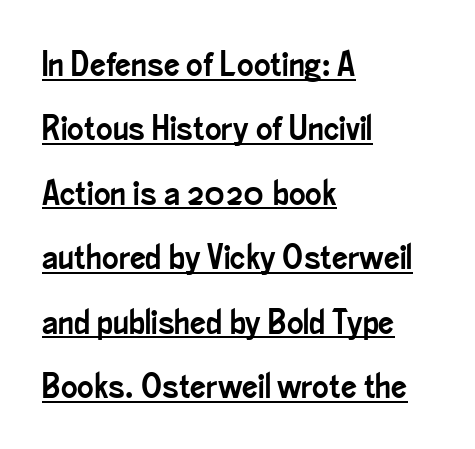
{"serif": "no", "italic": "no", "width": "condensed", "stroke_contrast": "low", "x_height": "small", "monospaced": "no", "underline": "yes", "align": "left", "line_spacing_ratio": 1.84, "letter_spacing": "normal", "letter_spacing_em": 0.0, "glyph_px": 35}
